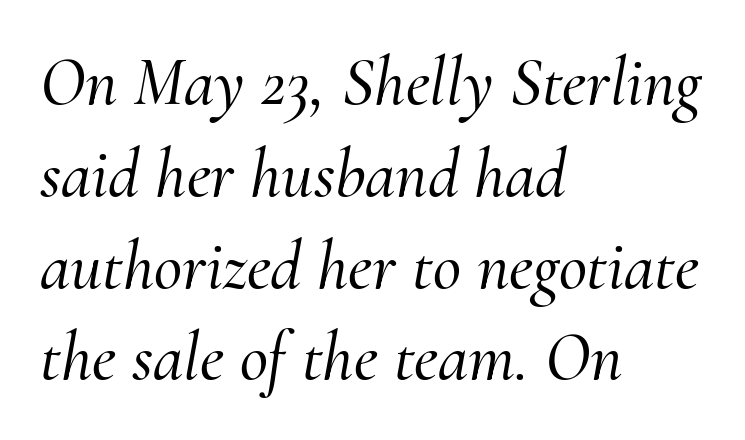
The image shows 69 px serif type, italic (leaning right); set left-aligned, normal line spacing (1.33x), normal letter spacing, not underlined; medium stroke contrast and a small x-height.
